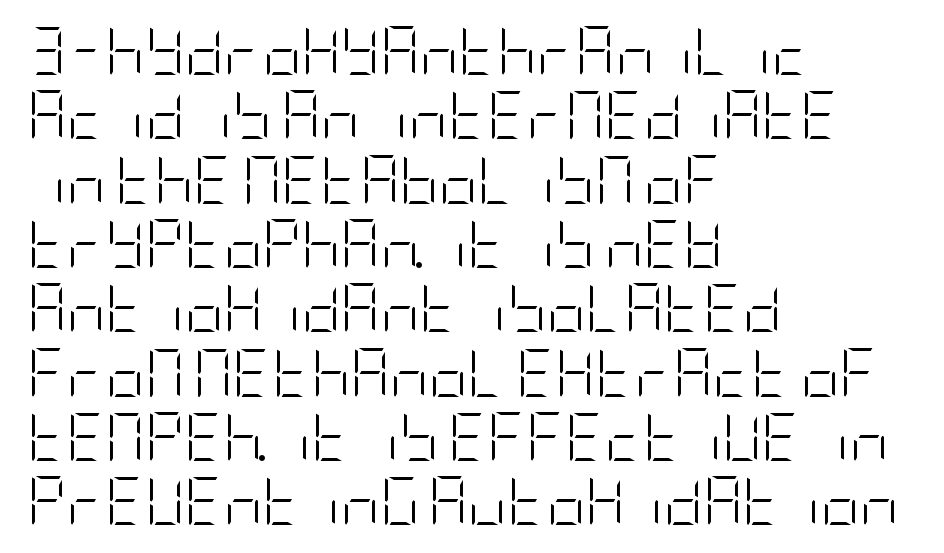
{"serif": "no", "italic": "no", "bold": "no", "weight": "light", "width": "condensed", "stroke_contrast": "low", "x_height": "large", "underline": "no", "align": "left", "line_spacing": "normal", "line_spacing_ratio": 1.34, "letter_spacing": "normal", "letter_spacing_em": 0.0, "glyph_px": 48}
